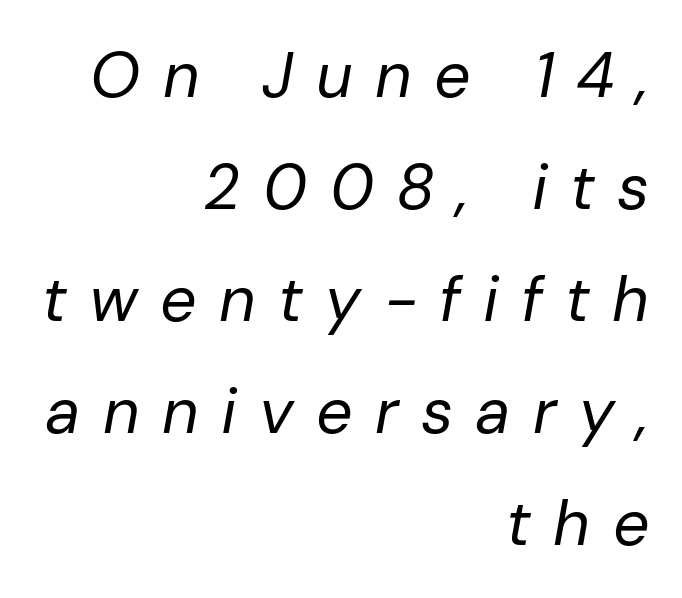
{"italic": "yes", "lean": "right", "slant_degrees": 10, "bold": "no", "weight": "regular", "width": "normal", "stroke_contrast": "low", "x_height": "medium", "monospaced": "no", "underline": "no", "align": "right", "line_spacing_ratio": 1.75, "letter_spacing": "wide", "letter_spacing_em": 0.35, "glyph_px": 64}
